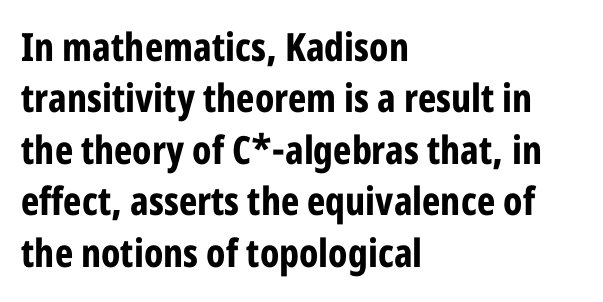
One-word summary of the alignment: left. This sample keeps an unexceptional amount of space between lines. No word sits above an underline. This sample uses a sans-serif face. The letters are bold, with thick, heavy strokes.
